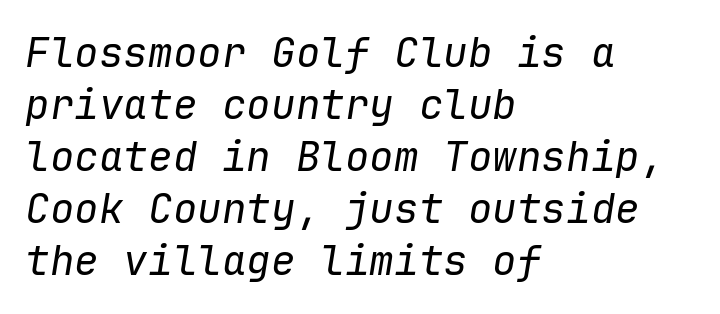
The image shows 41 px regular-weight type, italic (leaning right), monospaced; set left-aligned, normal line spacing (1.27x), normal letter spacing, not underlined; low stroke contrast and a medium x-height.
